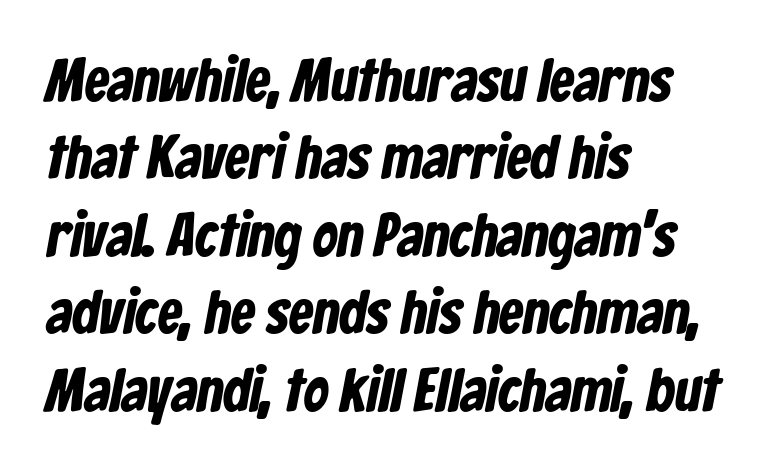
{"serif": "no", "width": "condensed", "stroke_contrast": "low", "x_height": "medium", "monospaced": "no", "underline": "no", "align": "left", "line_spacing": "normal", "line_spacing_ratio": 1.27, "letter_spacing": "normal", "letter_spacing_em": 0.0, "glyph_px": 61}
